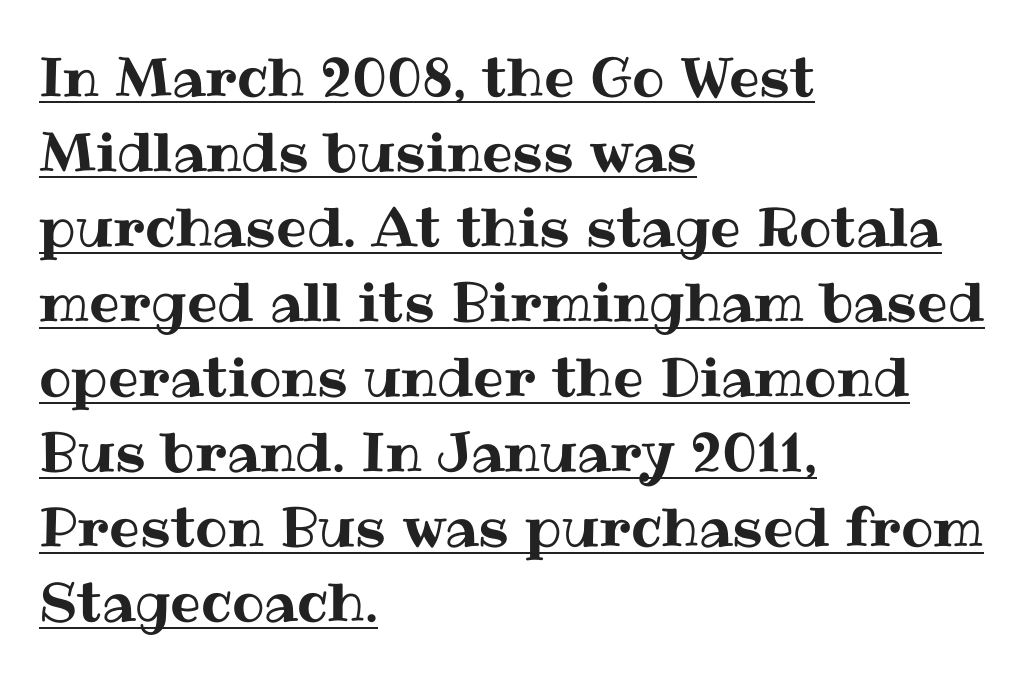
Does the copy run flush right? No — it runs flush left. Students, note that the glyphs here touch the page at normal intervals. Designer's note — italics off, roman on. Varying glyph widths throughout — classic text-font behaviour. Notice how a bar underscores the lettering throughout.
